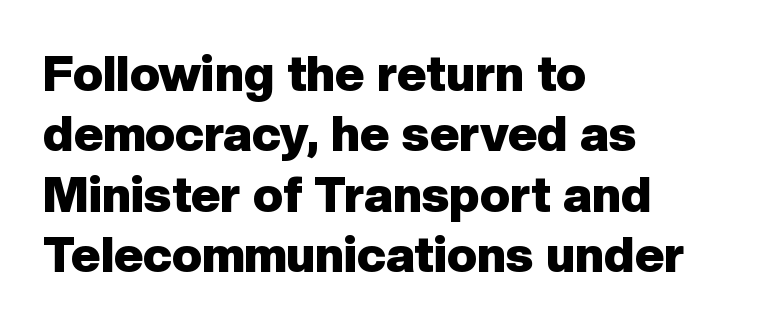
Horizontally, the lines are justified to the leading edge only. In terms of weight, the rendering is a true, heavy bold. The words here are not underlined. Nothing unusual about the tracking: characters are spaced as the font intends. The passage shown is typed in a proportional face where columns would drift. Typographically, this falls in the sans-serif category.
